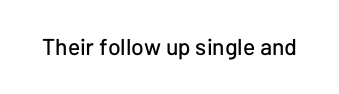
Q: Is the text italic (slanted)? A: No, it is upright.
Q: Is the text underlined? A: No.
Q: Is the spacing between letters normal or unusually wide? A: Normal.
